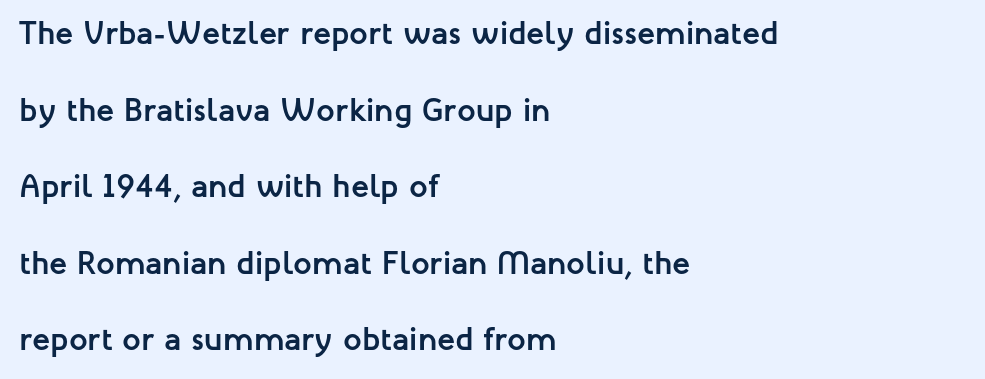
{"serif": "no", "italic": "no", "bold": "yes", "weight": "semibold", "width": "normal", "stroke_contrast": "low", "x_height": "medium", "monospaced": "no", "underline": "no", "align": "left", "line_spacing": "loose", "line_spacing_ratio": 2.32, "letter_spacing": "normal", "letter_spacing_em": 0.0, "glyph_px": 33}
